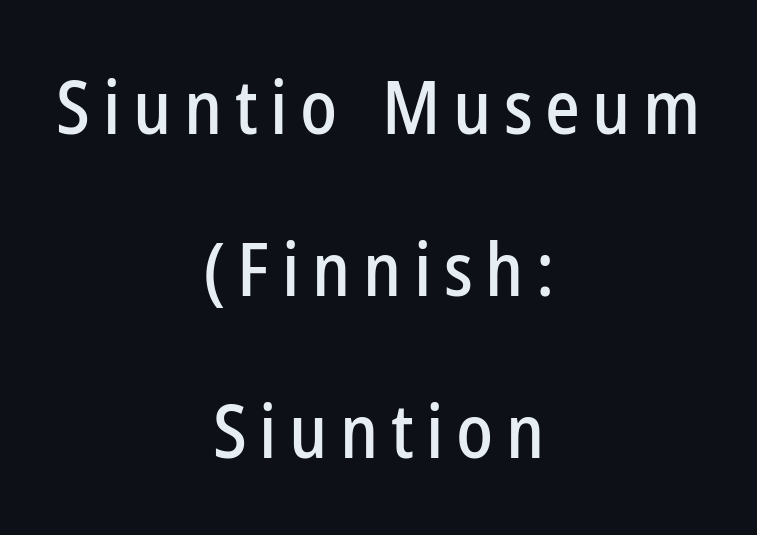
The image shows 74 px condensed sans-serif type, upright; set centered, loose line spacing (2.19x), not underlined; low stroke contrast and a medium x-height.
